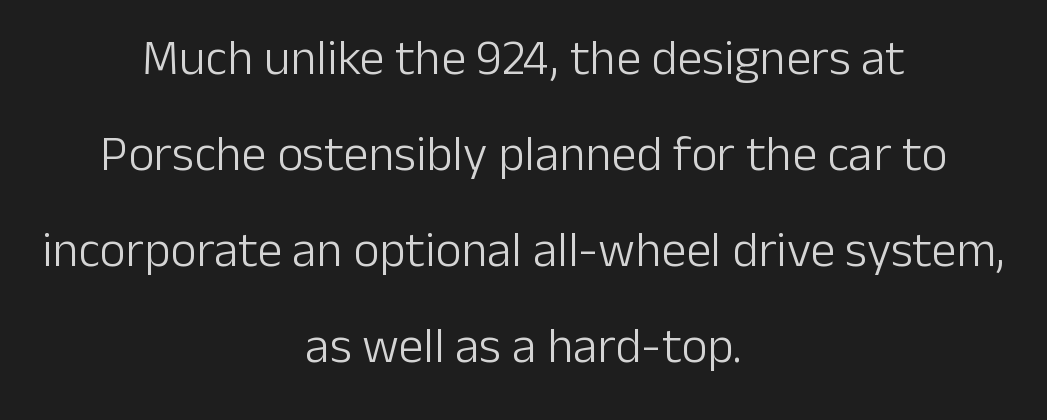
The image shows 50 px light sans-serif type, upright; set centered, loose line spacing (1.92x), normal letter spacing, not underlined; low stroke contrast and a medium x-height.
